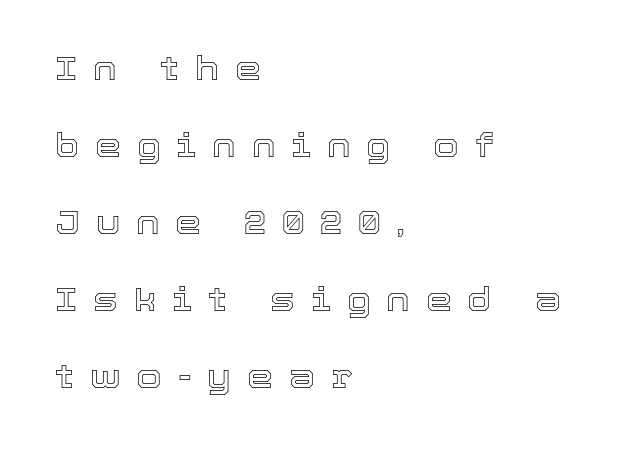
Rule under the text: the space is simply empty. Casual observation: everything's shoved over to the left. What's the leading like? Stretched, with rows far apart. Posture: vertical. Note the varied advance widths — an 'i' is clearly narrower than an 'm'. Between one letter and the next there's a generous, obvious gap.
